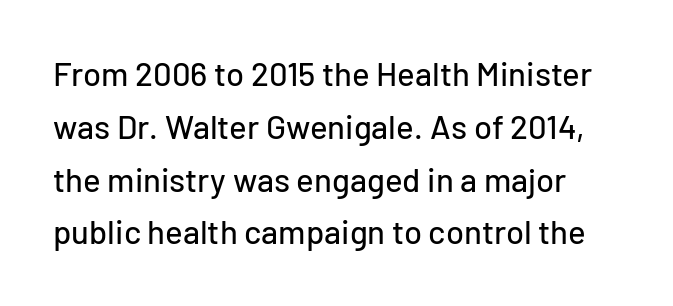
The image shows 33 px sans-serif type, upright; set normal line spacing (1.6x), normal letter spacing, not underlined; low stroke contrast and a medium x-height.
